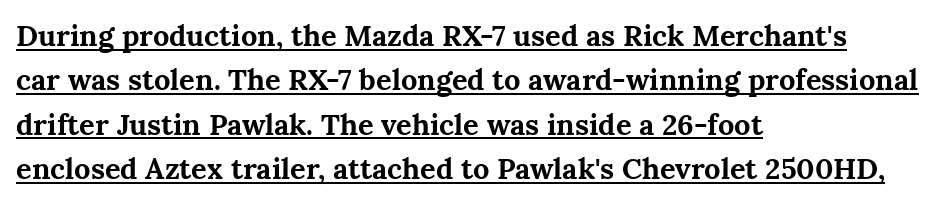
Beneath each row of characters lies a ruled line. Nobody touched the tracking dial on this one. Notice how the stems are strictly vertical — no italics here. These lines carry a lot of weight — the face is fully bold. The lines in this sample share a left origin and differ only in where they stop.
